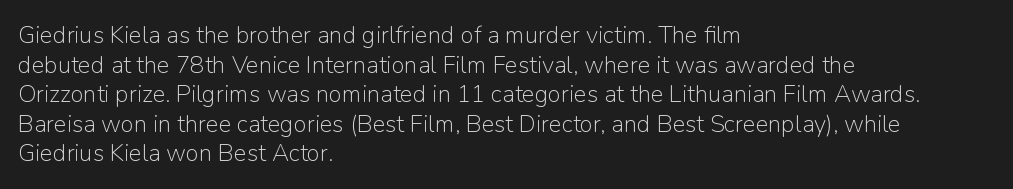
{"italic": "no", "bold": "no", "underline": "no", "align": "left", "line_spacing_ratio": 1.23, "letter_spacing": "normal", "letter_spacing_em": 0.0, "glyph_px": 24}
